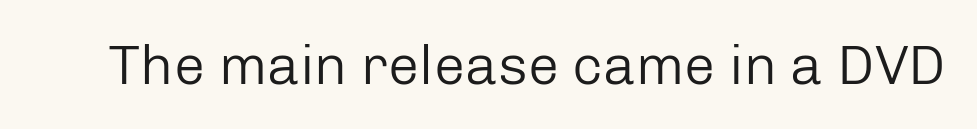
Check where the strokes stop: nothing finishes them off — pure sans. The rendering keeps characters at their native spacing. Lines of text with bare space underneath. No extra ink here — the face is not bold. You could not count columns in this text — the font is proportionally spaced. The axis of the letterforms is exactly vertical.
